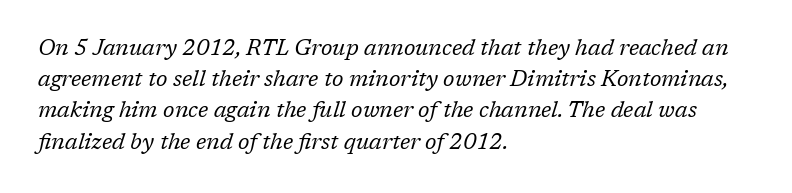
Q: Is the text bold? A: No.
Q: Is the text italic (slanted)? A: Yes, it leans right by about 17 degrees.
Q: Is the text underlined? A: No.
Q: How is the paragraph aligned? A: Left-aligned.
Q: Is the spacing between letters normal or unusually wide? A: Normal.
Q: Is the spacing between lines tight, normal or loose? A: Normal.
